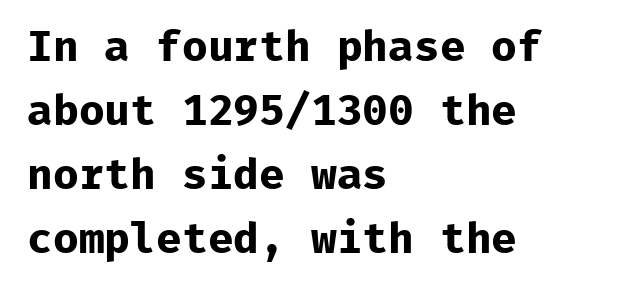
The image shows 43 px bold sans-serif type, upright, monospaced; set left-aligned, normal line spacing (1.49x), normal letter spacing, not underlined; low stroke contrast and a medium x-height.
